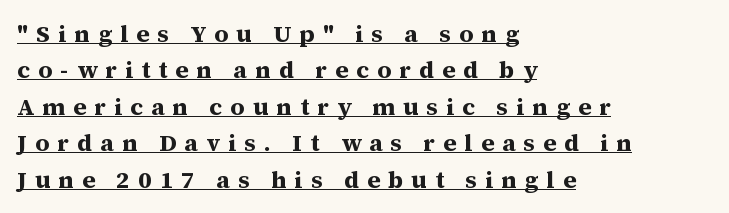
The lettering is marked with a stroke running underneath it. Summary of weight: heavy, a full bold. These lines stack with their left ends in a neat column. Is there much room between lines? A standard amount, neither cramped nor airy.
